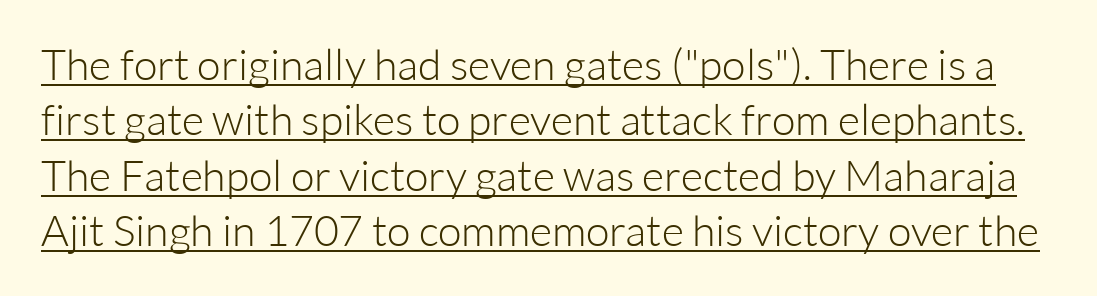
The image shows 43 px light sans-serif type, upright; set normal line spacing (1.29x), normal letter spacing, underlined; low stroke contrast and a medium x-height.
